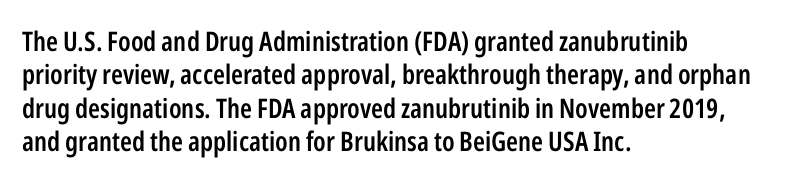
Q: Is the text bold? A: Semi-bold.
Q: Is the text italic (slanted)? A: No, it is upright.
Q: Is the text underlined? A: No.
Q: How is the paragraph aligned? A: Left-aligned.
Q: Is the spacing between letters normal or unusually wide? A: Normal.
